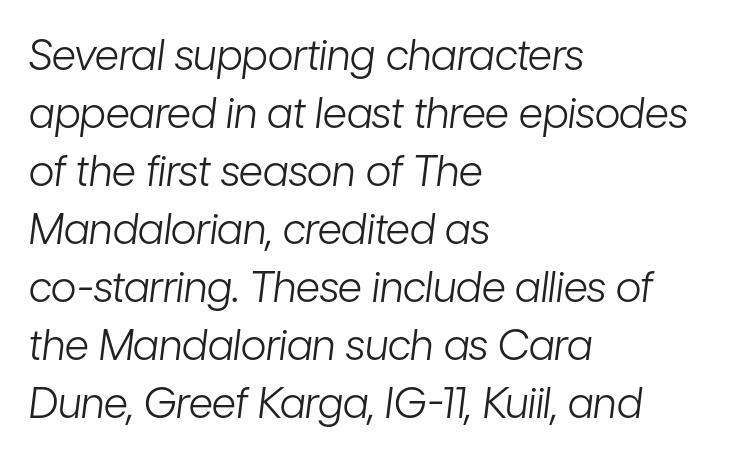
{"italic": "yes", "lean": "right", "slant_degrees": 7, "bold": "no", "weight": "light", "width": "condensed", "stroke_contrast": "low", "x_height": "medium", "monospaced": "no", "underline": "no", "align": "left", "line_spacing": "normal", "line_spacing_ratio": 1.38, "letter_spacing": "normal", "letter_spacing_em": 0.0, "glyph_px": 42}
